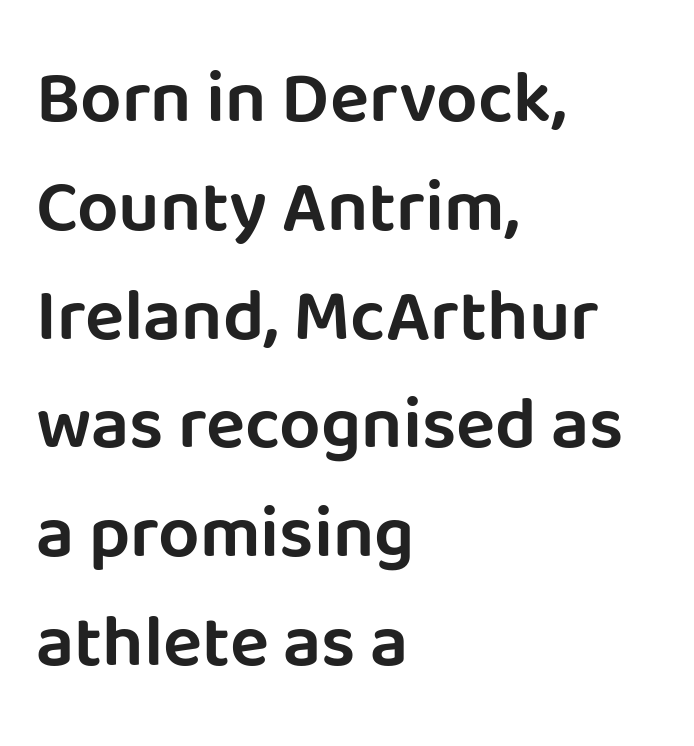
Letterform terminals end flat and unadorned throughout the passage. A roman cut, with each character standing at attention. A classic flush-left, rag-right setting is used for this passage. Spacing verdict: proportional, widths tailored to each character. Decoration check: the copy has no underline. Line spacing here is normal.
